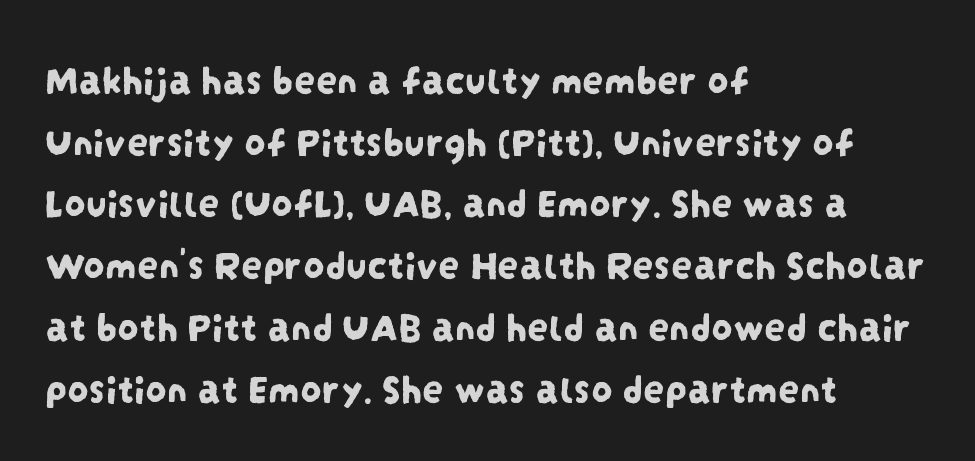
{"serif": "no", "width": "condensed", "stroke_contrast": "low", "x_height": "large", "monospaced": "no", "underline": "no", "align": "left", "line_spacing": "normal", "line_spacing_ratio": 1.47, "letter_spacing": "normal", "letter_spacing_em": 0.0, "glyph_px": 42}
